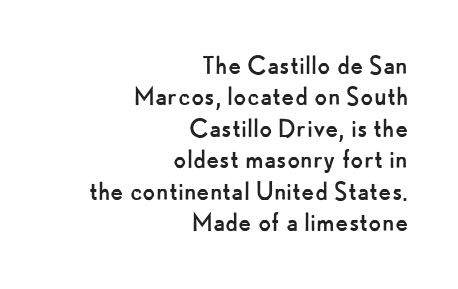
The image shows 30 px regular-weight sans-serif type, upright; set right-aligned, tight line spacing (1.05x), normal letter spacing, not underlined; low stroke contrast and a small x-height.
